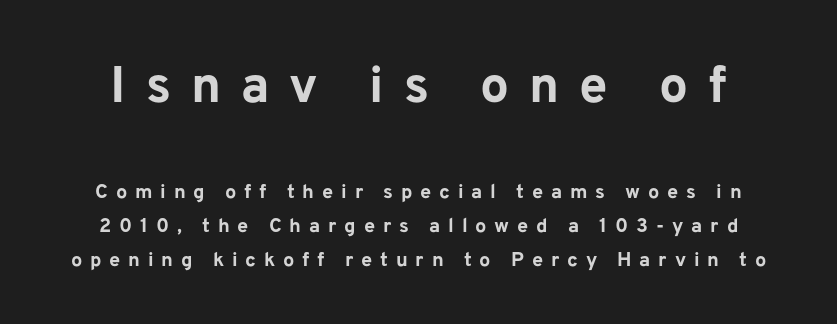
Q: Is the text bold? A: Yes.
Q: Is the text italic (slanted)? A: No, it is upright.
Q: Is the typeface a serif or a sans-serif typeface? A: Sans-serif.
Q: Is the text underlined? A: No.
Q: Is the spacing between letters normal or unusually wide? A: Unusually wide.
Q: Is the spacing between lines tight, normal or loose? A: Normal.
Q: Which block of text is set in a larger size, the first (top) or the second (bottom)? A: The first (top) one.
Q: Width (condensed, normal, or wide)? A: Normal.
Q: Stroke contrast? A: Low.
Q: x-height? A: Medium.
Q: Monospaced? A: No.
